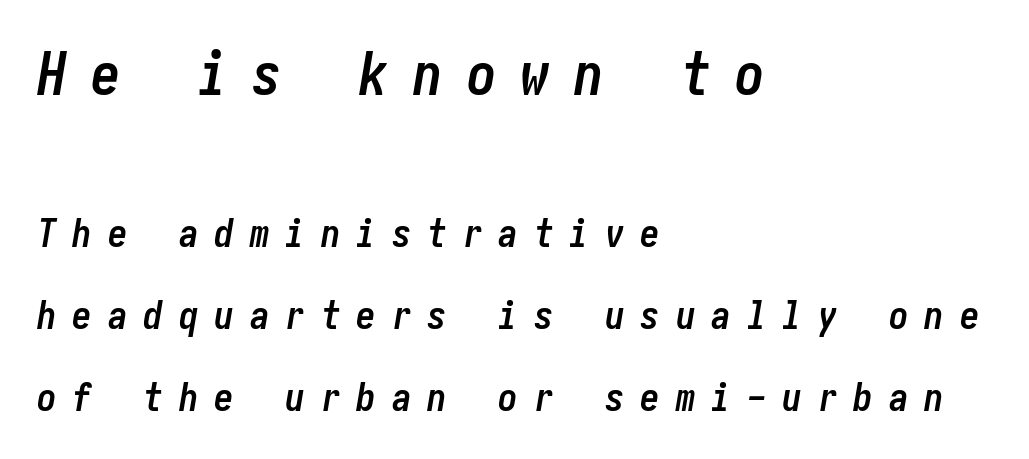
The image shows 59 px semibold, condensed type, italic (leaning right); set left-aligned, loose line spacing (2.1x), unusually wide letter spacing (+0.41 em), not underlined; the first (top) block is 1.51x larger; low stroke contrast and a medium x-height.
